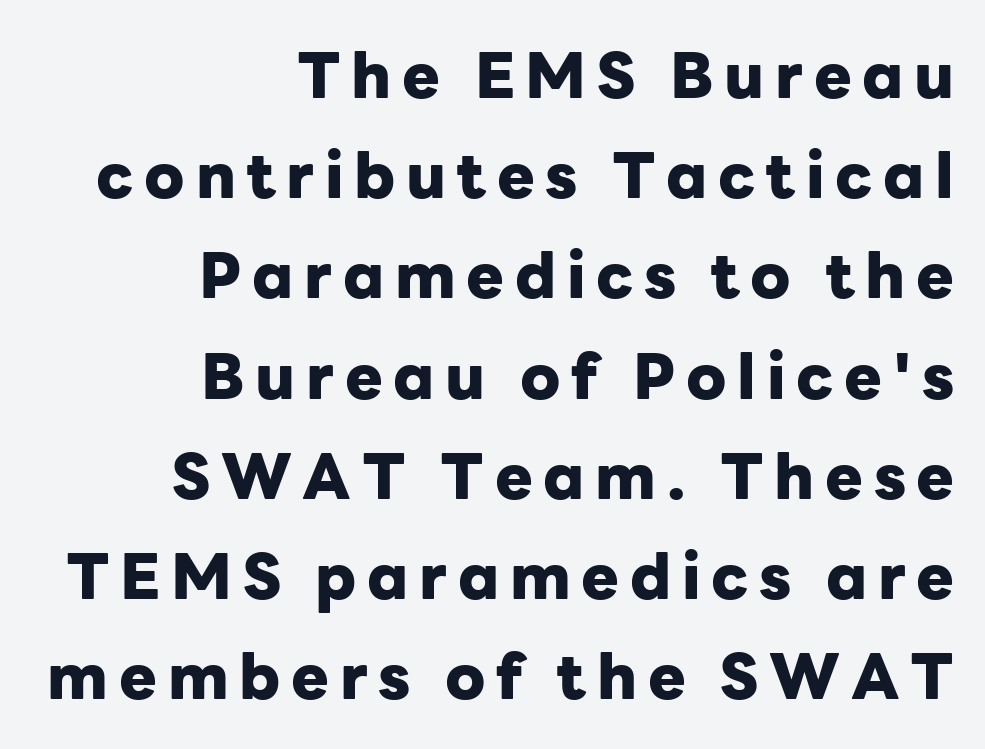
Q: Is the text bold? A: Yes.
Q: Is the text italic (slanted)? A: No, it is upright.
Q: Is the typeface a serif or a sans-serif typeface? A: Sans-serif.
Q: Is the text underlined? A: No.
Q: How is the paragraph aligned? A: Right-aligned.
Q: Is the spacing between lines tight, normal or loose? A: Normal.
Q: Width (condensed, normal, or wide)? A: Normal.
Q: Stroke contrast? A: Low.
Q: x-height? A: Medium.
Q: Monospaced? A: No.
